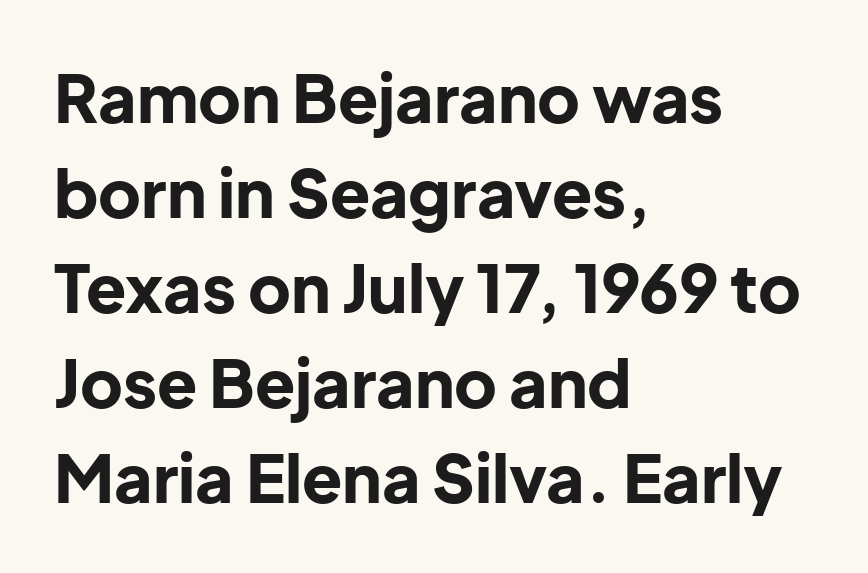
The letters stand upright; this is a roman face. This sample has the flowing, uneven cadence of proportional lettering. Look at the bottom of the vertical strokes: they stop flat, with no serifs. Look at the stroke-to-counter ratio: heavy, a bold.
